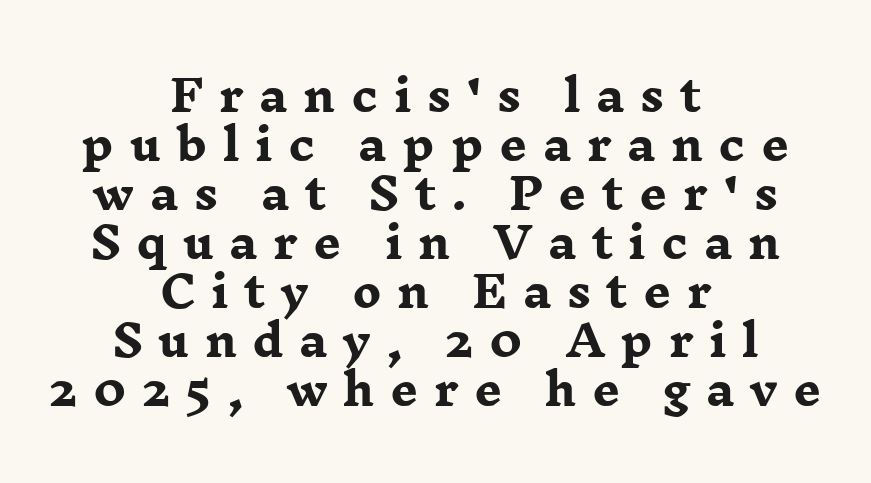
Q: Is the text bold? A: Yes.
Q: Is the text italic (slanted)? A: No, it is upright.
Q: Is the typeface a serif or a sans-serif typeface? A: Serif.
Q: Is the text underlined? A: No.
Q: How is the paragraph aligned? A: Centered.
Q: Is the spacing between letters normal or unusually wide? A: Unusually wide.
Q: Is the spacing between lines tight, normal or loose? A: Tight.
Q: Width (condensed, normal, or wide)? A: Wide.
Q: Stroke contrast? A: Low.
Q: x-height? A: Medium.
Q: Monospaced? A: No.
